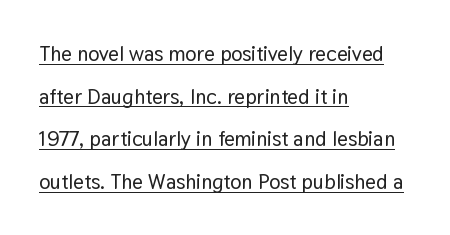
The image shows 21 px text type, upright; set left-aligned, loose line spacing (2.03x), normal letter spacing, underlined.
